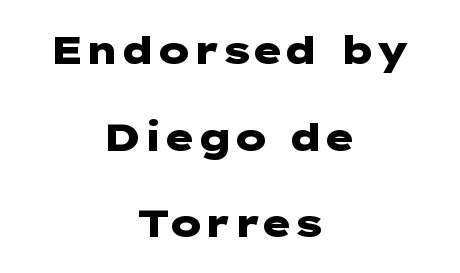
Q: Is the text bold? A: Yes.
Q: Is the text italic (slanted)? A: No, it is upright.
Q: Is the typeface a serif or a sans-serif typeface? A: Sans-serif.
Q: Is the text underlined? A: No.
Q: How is the paragraph aligned? A: Centered.
Q: Is the spacing between letters normal or unusually wide? A: Normal.
Q: Is the spacing between lines tight, normal or loose? A: Loose.
Q: Width (condensed, normal, or wide)? A: Wide.
Q: Stroke contrast? A: Low.
Q: x-height? A: Medium.
